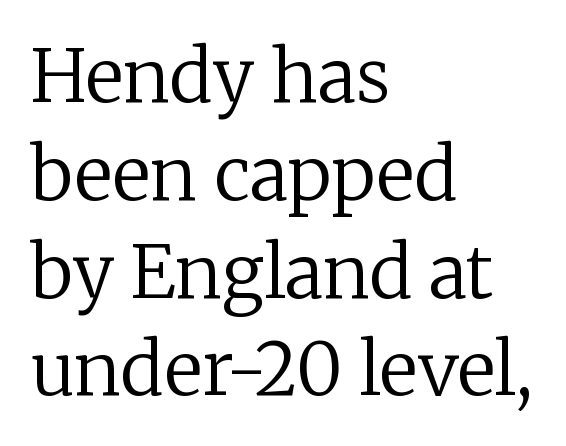
{"serif": "yes", "italic": "no", "bold": "no", "weight": "regular", "width": "normal", "stroke_contrast": "low", "x_height": "medium", "monospaced": "no", "underline": "no", "align": "left", "line_spacing": "normal", "line_spacing_ratio": 1.34, "letter_spacing": "normal", "letter_spacing_em": 0.0, "glyph_px": 73}
